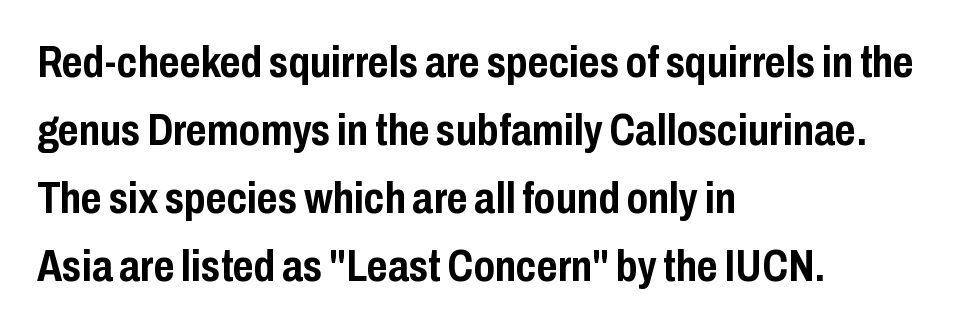
Q: Is the text bold? A: Yes.
Q: Is the text italic (slanted)? A: No, it is upright.
Q: Is the typeface a serif or a sans-serif typeface? A: Sans-serif.
Q: Is the text underlined? A: No.
Q: How is the paragraph aligned? A: Left-aligned.
Q: Is the spacing between letters normal or unusually wide? A: Normal.
Q: Is the spacing between lines tight, normal or loose? A: Normal.
Q: Width (condensed, normal, or wide)? A: Condensed.
Q: Stroke contrast? A: Low.
Q: x-height? A: Medium.
Q: Monospaced? A: No.
